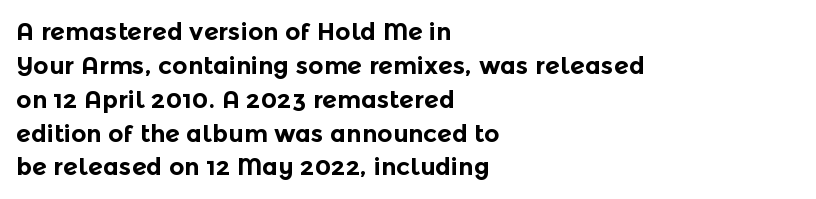
Check under the words: just untouched page. The lettering stays uniformly vertical, giving the passage a roman look. Does the weight exceed regular? Yes, all the way to bold. Leading: standard.
